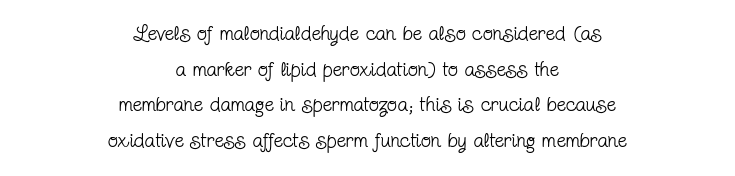
Q: Is the text bold? A: No.
Q: Is the text italic (slanted)? A: No, it is upright.
Q: Is the text underlined? A: No.
Q: How is the paragraph aligned? A: Centered.
Q: Is the spacing between letters normal or unusually wide? A: Normal.
Q: Is the spacing between lines tight, normal or loose? A: Normal.
